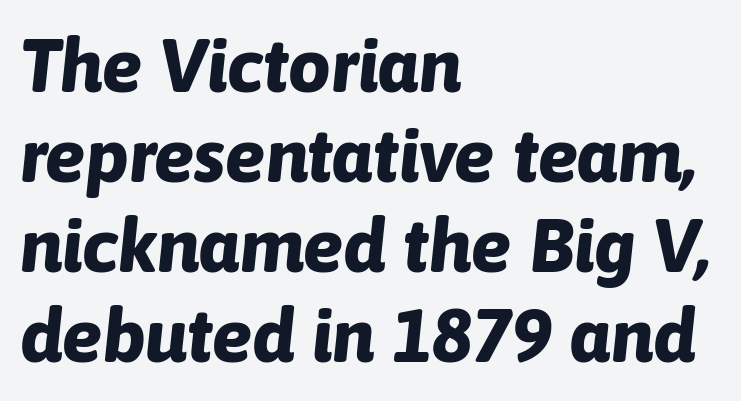
The image shows 75 px bold type, italic (leaning right); set left-aligned, line spacing 1.2x, normal letter spacing, not underlined; low stroke contrast and a medium x-height.
